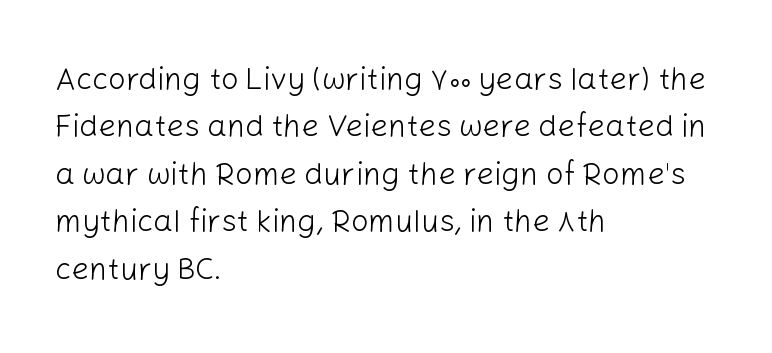
Q: Is the text bold? A: No.
Q: Is the text italic (slanted)? A: No, it is upright.
Q: Is the typeface a serif or a sans-serif typeface? A: Sans-serif.
Q: Is the text underlined? A: No.
Q: How is the paragraph aligned? A: Left-aligned.
Q: Is the spacing between letters normal or unusually wide? A: Normal.
Q: Is the spacing between lines tight, normal or loose? A: Normal.
Q: Width (condensed, normal, or wide)? A: Normal.
Q: Stroke contrast? A: Low.
Q: x-height? A: Medium.
Q: Monospaced? A: No.
